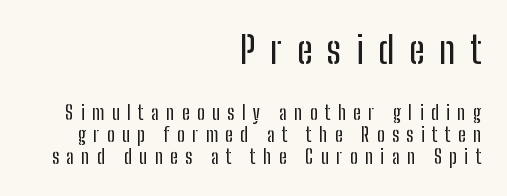
The image shows 38 px condensed sans-serif type, upright; set right-aligned, line spacing 1.17x, unusually wide letter spacing (+0.39 em), not underlined; the first (top) block is 2.0x larger; low stroke contrast and a medium x-height.
